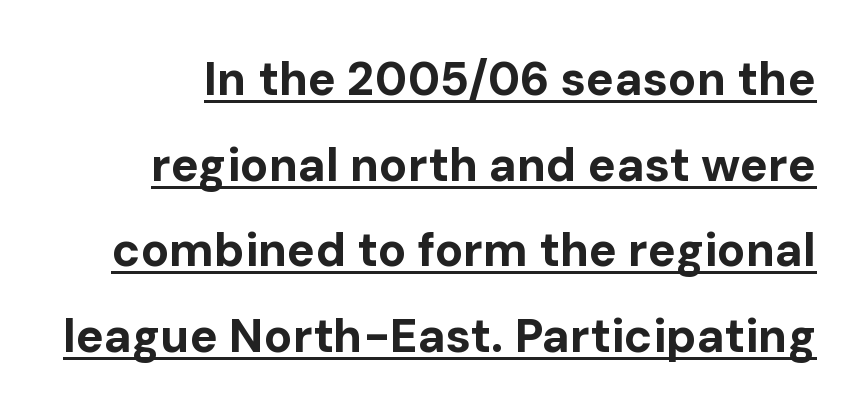
What weight is shown? A full bold with thick strokes. Spacing verdict: proportional, widths tailored to each character. Nobody touched the tracking dial on this one. Style check: upright. Underlining? Definitely there. These lines are composed in type without serifs.
